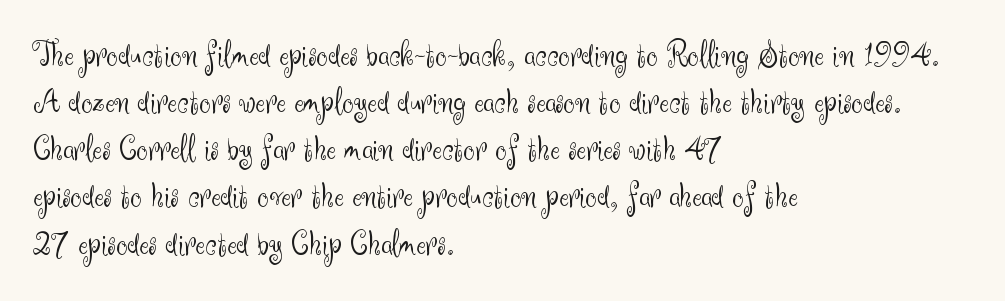
Q: Is the text bold? A: No.
Q: Is the text italic (slanted)? A: No, it is upright.
Q: Is the typeface a serif or a sans-serif typeface? A: Sans-serif.
Q: Is the text underlined? A: No.
Q: How is the paragraph aligned? A: Left-aligned.
Q: Is the spacing between letters normal or unusually wide? A: Normal.
Q: Is the spacing between lines tight, normal or loose? A: Normal.
Q: Width (condensed, normal, or wide)? A: Normal.
Q: Stroke contrast? A: Medium.
Q: x-height? A: Small.
Q: Monospaced? A: No.
